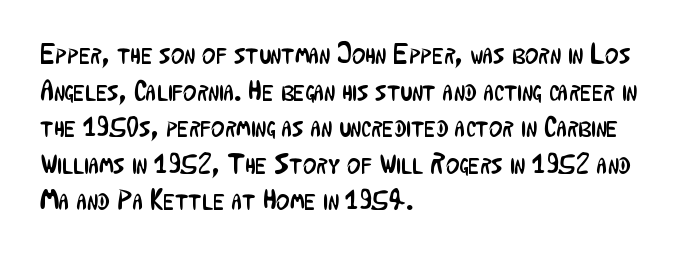
{"serif": "no", "italic": "no", "bold": "no", "weight": "regular", "width": "condensed", "stroke_contrast": "low", "x_height": "medium", "monospaced": "no", "underline": "no", "align": "left", "line_spacing": "normal", "line_spacing_ratio": 1.26, "letter_spacing": "normal", "letter_spacing_em": 0.0, "glyph_px": 29}
